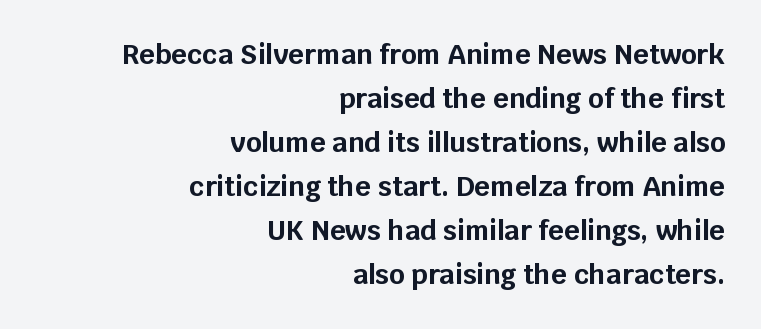
Q: Is the text bold? A: Yes.
Q: Is the text italic (slanted)? A: No, it is upright.
Q: Is the text underlined? A: No.
Q: How is the paragraph aligned? A: Right-aligned.
Q: Is the spacing between letters normal or unusually wide? A: Normal.
Q: Is the spacing between lines tight, normal or loose? A: Normal.
